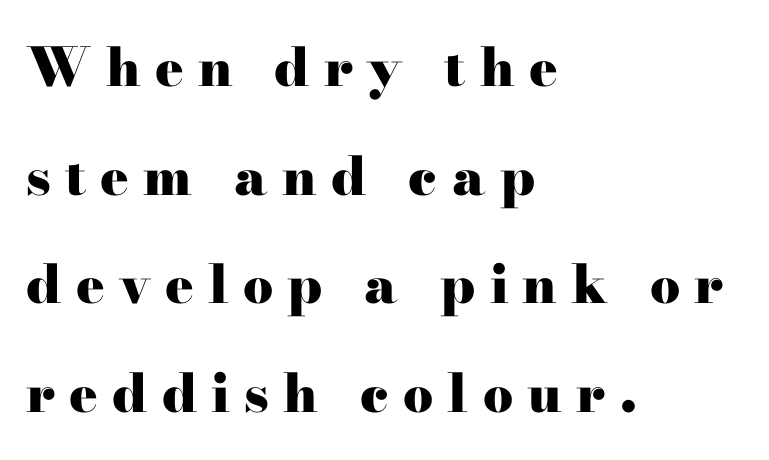
The image shows 53 px heavy, wide serif type, upright; set left-aligned, loose line spacing (2.05x), unusually wide letter spacing (+0.27 em), not underlined; high stroke contrast and a small x-height.
